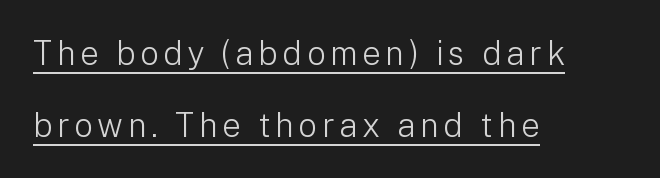
{"serif": "no", "italic": "no", "bold": "no", "weight": "light", "width": "normal", "stroke_contrast": "low", "x_height": "medium", "monospaced": "no", "underline": "yes", "align": "left", "line_spacing": "loose", "line_spacing_ratio": 2.17, "glyph_px": 33}
